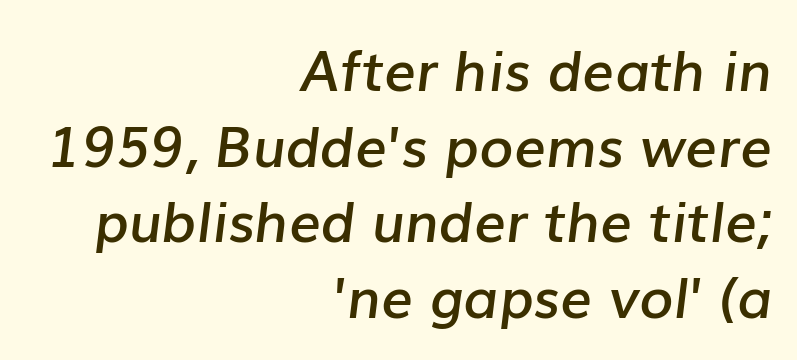
The image shows 56 px semibold type, italic (leaning right); set right-aligned, normal line spacing (1.35x), normal letter spacing, not underlined; low stroke contrast and a medium x-height.
